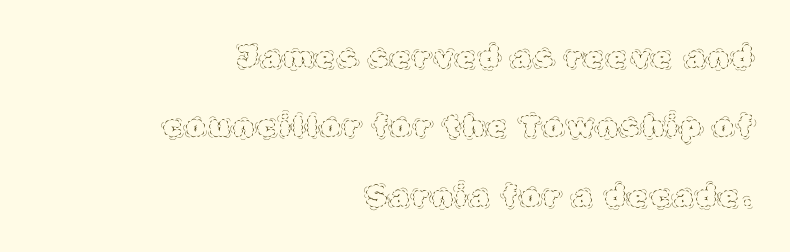
The image shows 30 px thin type, upright; set right-aligned, loose line spacing (2.31x), not underlined; a large x-height.
